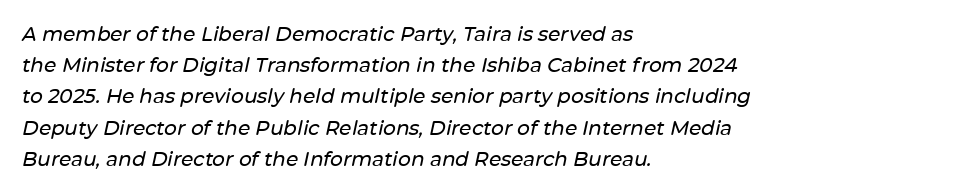
Q: Is the text italic (slanted)? A: Yes, it leans right by about 12 degrees.
Q: Is the text underlined? A: No.
Q: How is the paragraph aligned? A: Left-aligned.
Q: Is the spacing between letters normal or unusually wide? A: Normal.
Q: Is the spacing between lines tight, normal or loose? A: Normal.
